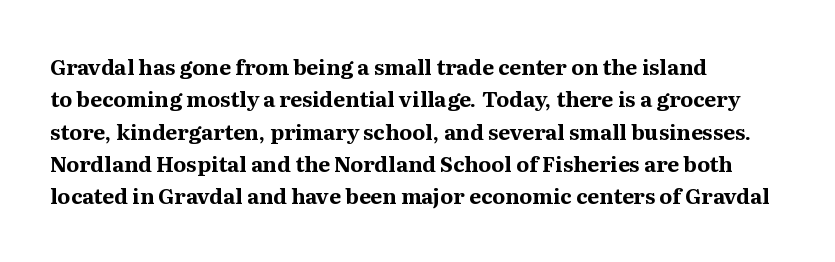
Unlike italic type, these characters show no tilt at all. Line starts are locked; line ends wander. Characters follow at the spacing the type designer built in. On the weight axis this lands at bold, roughly 700. The passage shown is not underscored anywhere.
